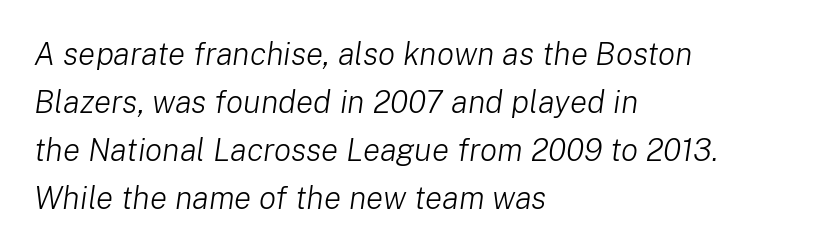
Check under the words: just untouched page. Stems and bowls with no extra thickness — not bold. Yep, that's italic — everything's leaning. These lines sit exactly where default settings would place them. One-word summary of the alignment: left.
